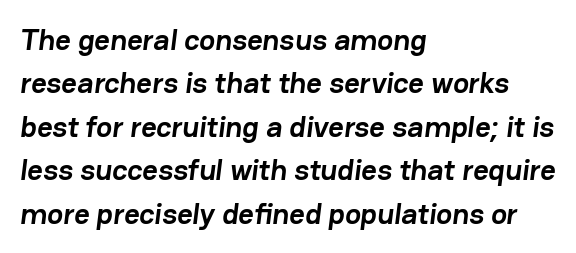
{"serif": "no", "bold": "yes", "weight": "semibold", "width": "normal", "stroke_contrast": "low", "x_height": "medium", "monospaced": "no", "underline": "no", "align": "left", "line_spacing": "normal", "line_spacing_ratio": 1.45, "letter_spacing": "normal", "letter_spacing_em": 0.0, "glyph_px": 30}
